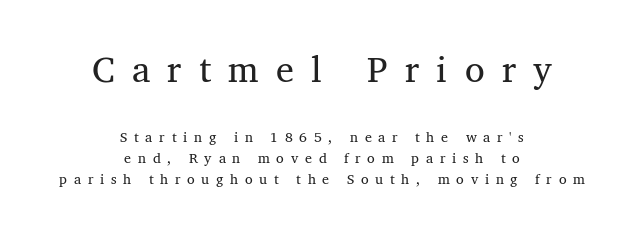
Q: Is the text italic (slanted)? A: No, it is upright.
Q: Is the typeface a serif or a sans-serif typeface? A: Serif.
Q: Is the text underlined? A: No.
Q: How is the paragraph aligned? A: Centered.
Q: Is the spacing between letters normal or unusually wide? A: Unusually wide.
Q: Is the spacing between lines tight, normal or loose? A: Normal.
Q: Which block of text is set in a larger size, the first (top) or the second (bottom)? A: The first (top) one.
Q: Width (condensed, normal, or wide)? A: Normal.
Q: Stroke contrast? A: Medium.
Q: x-height? A: Medium.
Q: Monospaced? A: No.
